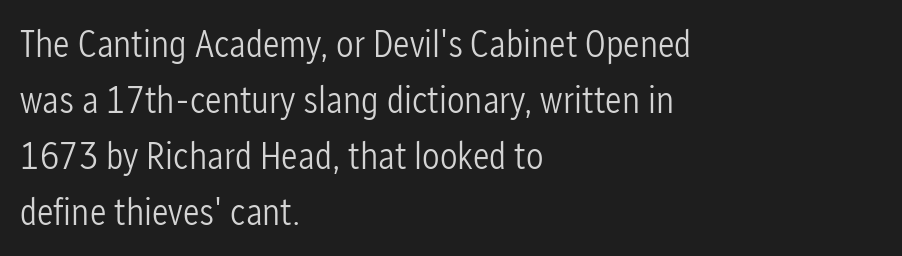
Q: Is the text bold? A: No.
Q: Is the text italic (slanted)? A: No, it is upright.
Q: Is the typeface a serif or a sans-serif typeface? A: Sans-serif.
Q: Is the text underlined? A: No.
Q: How is the paragraph aligned? A: Left-aligned.
Q: Is the spacing between letters normal or unusually wide? A: Normal.
Q: Is the spacing between lines tight, normal or loose? A: Normal.
Q: Width (condensed, normal, or wide)? A: Condensed.
Q: Stroke contrast? A: Low.
Q: x-height? A: Medium.
Q: Monospaced? A: No.
